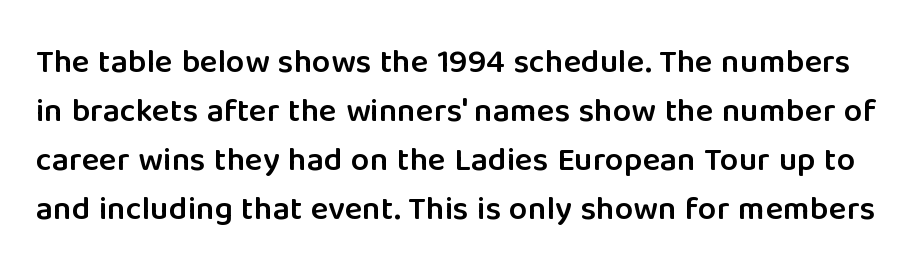
{"serif": "no", "italic": "no", "bold": "semi", "weight": "semibold", "width": "normal", "stroke_contrast": "low", "x_height": "medium", "monospaced": "no", "underline": "no", "line_spacing": "normal", "line_spacing_ratio": 1.48, "letter_spacing": "normal", "letter_spacing_em": 0.0, "glyph_px": 33}
